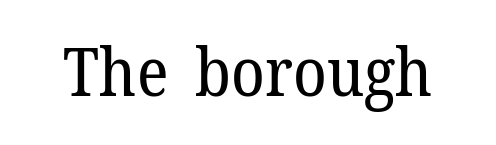
The typeface has the unassuming heft of standard copy or less. The letters sit at their default tracking, neither squeezed nor spread. The passage shown is typeset with a serif family. Unlike italic type, these characters show no tilt at all. Underline: absent. Is this a fixed-width face? No — the glyphs have proportional, varying widths.
